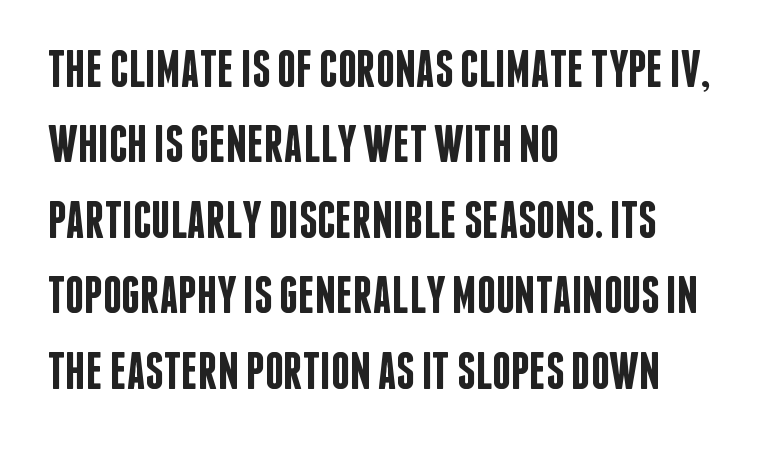
Q: Is the text bold? A: Semi-bold.
Q: Is the text italic (slanted)? A: No, it is upright.
Q: Is the typeface a serif or a sans-serif typeface? A: Sans-serif.
Q: Is the text underlined? A: No.
Q: How is the paragraph aligned? A: Left-aligned.
Q: Is the spacing between letters normal or unusually wide? A: Normal.
Q: Is the spacing between lines tight, normal or loose? A: Normal.
Q: Width (condensed, normal, or wide)? A: Condensed.
Q: Stroke contrast? A: Low.
Q: x-height? A: Large.
Q: Monospaced? A: No.
